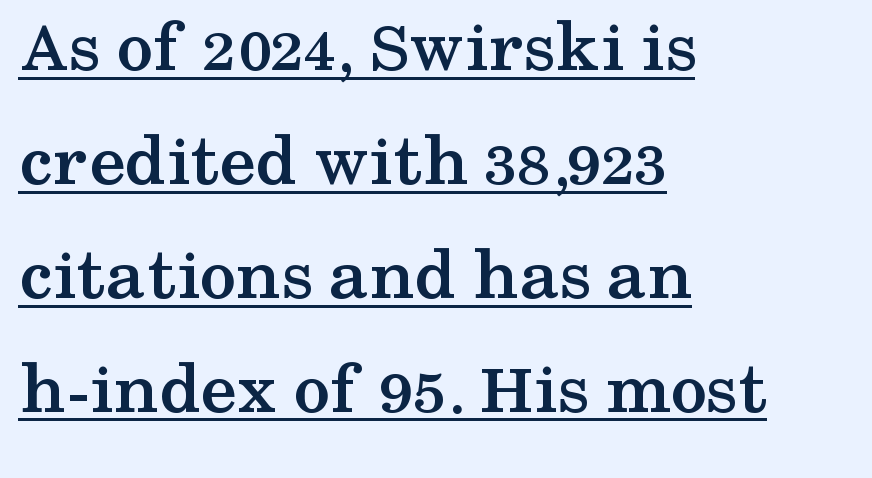
Line spacing here is normal. This sample has the flowing, uneven cadence of proportional lettering. These lines are composed in type with serifs. A classic flush-left, rag-right setting is used for this passage.
